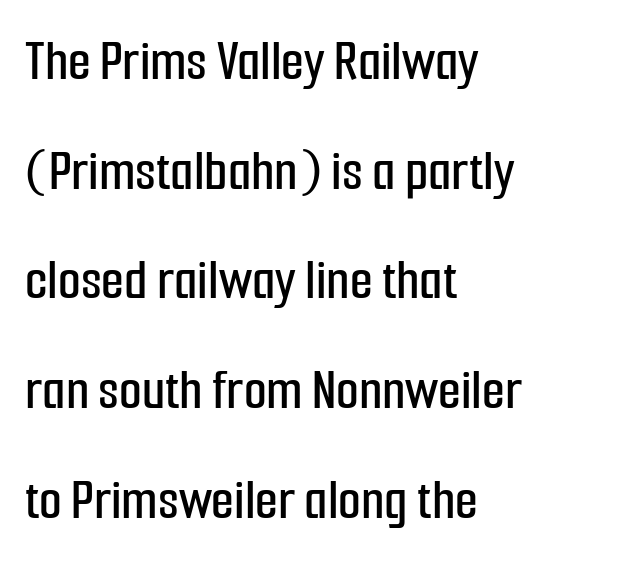
Check where the strokes stop: nothing finishes them off — pure sans. The space beneath each line is pristine and unruled. These lines are set flush left with a ragged right edge. Posture: upright roman.
